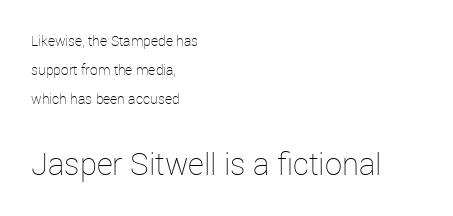
The image shows 31 px thin type, upright; set left-aligned, loose line spacing (2.06x), normal letter spacing, not underlined; the second (bottom) block is 2.21x larger; low stroke contrast and a medium x-height.
